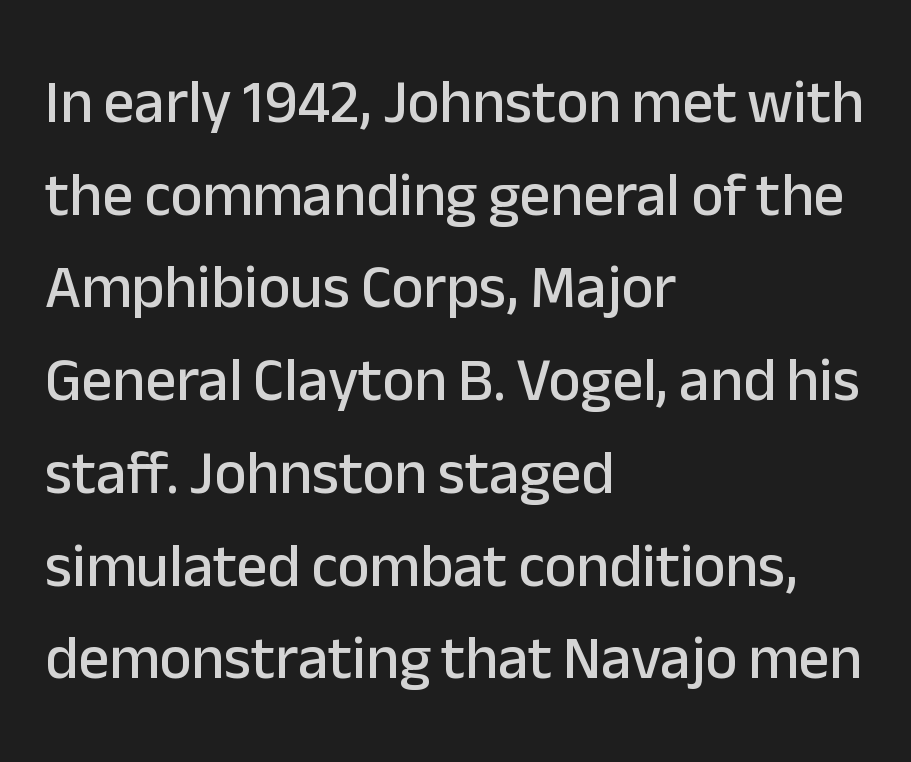
{"serif": "no", "italic": "no", "width": "normal", "stroke_contrast": "low", "x_height": "medium", "monospaced": "no", "underline": "no", "align": "left", "line_spacing": "normal", "line_spacing_ratio": 1.52, "letter_spacing": "normal", "letter_spacing_em": 0.0, "glyph_px": 61}
